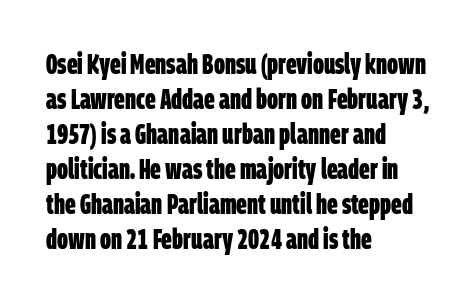
Beneath every word, the page is bare. The paragraph has a hard left edge and a soft right edge. Plenty of ink on the page — the face is bold. Letter spacing: default. Quick note: interline space is typical. This sample has the flowing, uneven cadence of proportional lettering.
